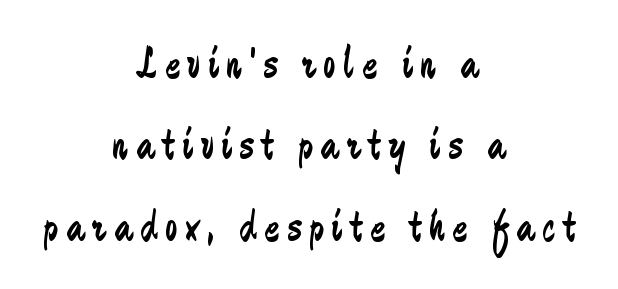
{"serif": "no", "bold": "no", "weight": "regular", "width": "condensed", "stroke_contrast": "low", "x_height": "medium", "monospaced": "no", "underline": "no", "align": "center", "line_spacing_ratio": 1.81, "glyph_px": 45}
